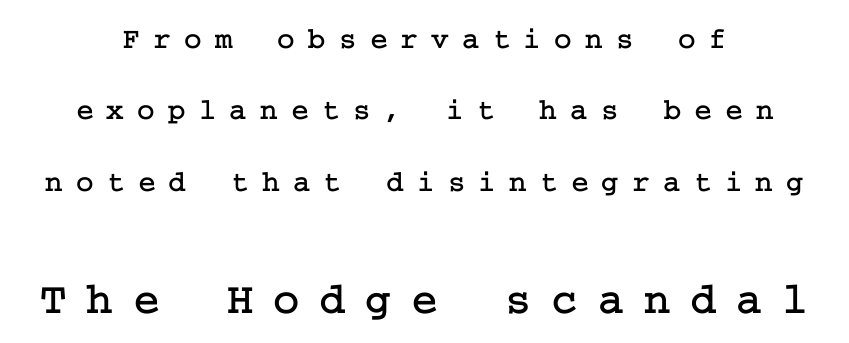
The type family on display is of the serif kind. The block sitting lower on the canvas is the one with enlarged characters. Students, observe: this is what heavily led, spacious text looks like. The space beneath each line is pristine and unruled. The rag falls on both sides of this text block equally. Short note: letters widely spaced.
